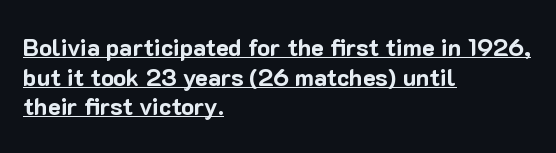
The passage shown is underscored from start to finish. There is no visible air inserted between adjacent glyphs. Heft: maximum for text — a bold. The type sits square on the baseline with zero lean. These lines are set flush left with a ragged right edge.
